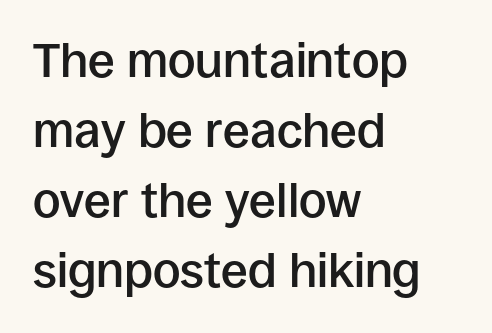
The image shows 48 px semibold sans-serif type, upright; set left-aligned, normal line spacing (1.46x), normal letter spacing, not underlined; low stroke contrast and a large x-height.
